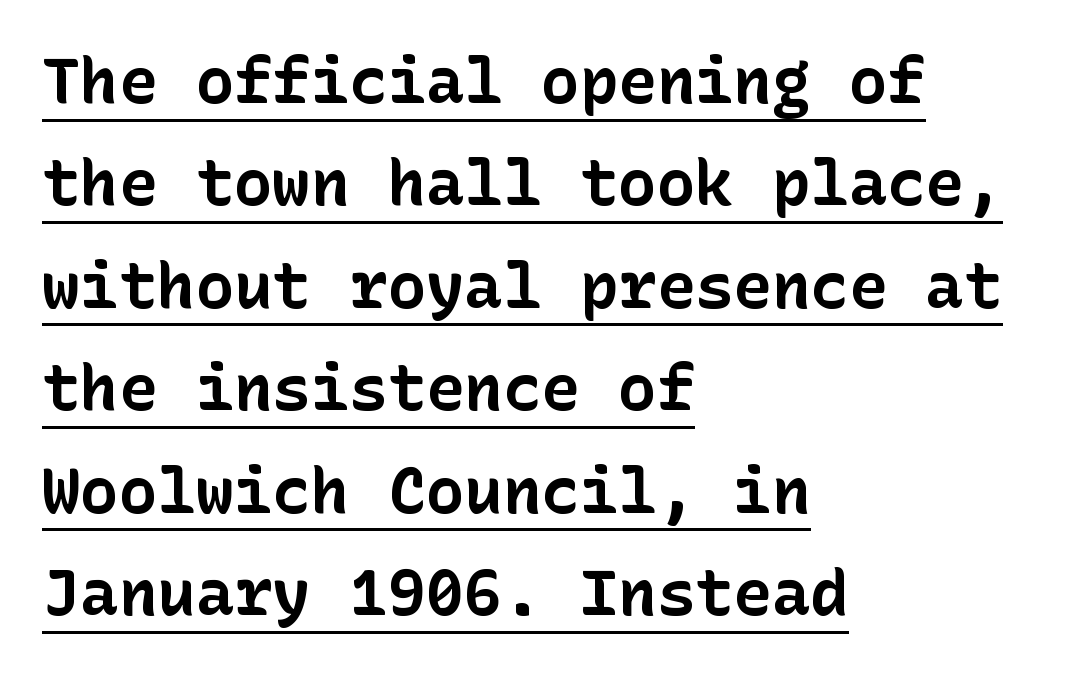
Q: Is the text bold? A: Yes.
Q: Is the text italic (slanted)? A: No, it is upright.
Q: Is the typeface a serif or a sans-serif typeface? A: Sans-serif.
Q: Is the text underlined? A: Yes.
Q: How is the paragraph aligned? A: Left-aligned.
Q: Is the spacing between letters normal or unusually wide? A: Normal.
Q: Is the spacing between lines tight, normal or loose? A: Normal.
Q: Width (condensed, normal, or wide)? A: Normal.
Q: Stroke contrast? A: Low.
Q: x-height? A: Medium.
